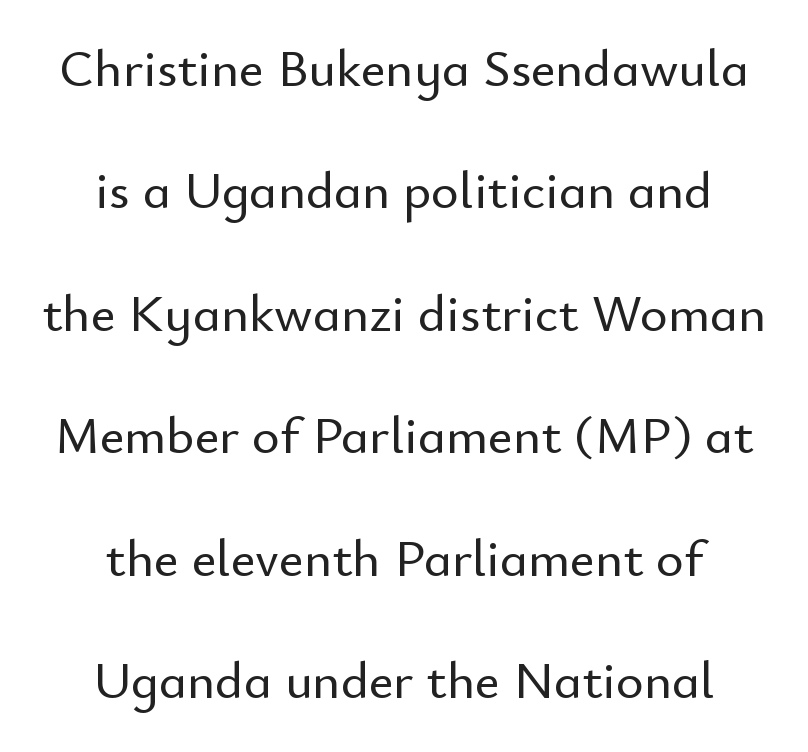
Q: Is the text italic (slanted)? A: No, it is upright.
Q: Is the typeface a serif or a sans-serif typeface? A: Sans-serif.
Q: Is the text underlined? A: No.
Q: How is the paragraph aligned? A: Centered.
Q: Is the spacing between letters normal or unusually wide? A: Normal.
Q: Is the spacing between lines tight, normal or loose? A: Loose.
Q: Width (condensed, normal, or wide)? A: Normal.
Q: Stroke contrast? A: Low.
Q: x-height? A: Small.
Q: Monospaced? A: No.
